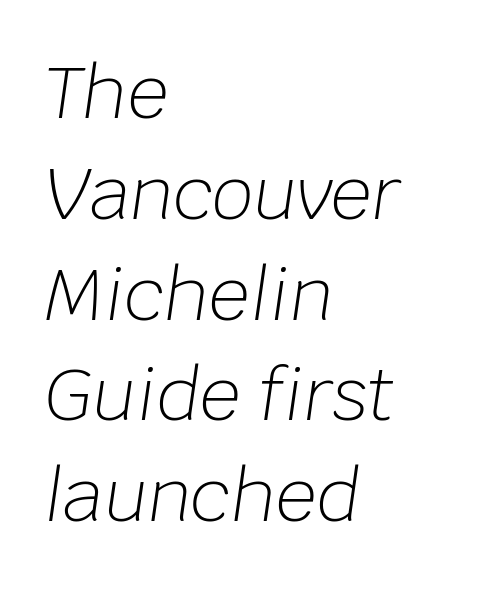
The image shows 72 px light type, italic (leaning right); set left-aligned, normal line spacing (1.4x), normal letter spacing, not underlined; low stroke contrast and a large x-height.
